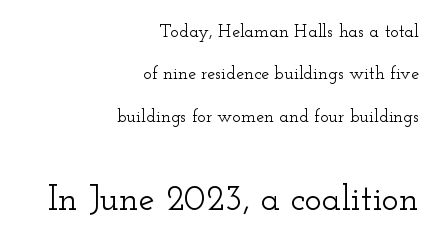
{"serif": "yes", "italic": "no", "width": "wide", "stroke_contrast": "low", "x_height": "small", "monospaced": "no", "underline": "no", "align": "right", "line_spacing": "loose", "line_spacing_ratio": 2.35, "letter_spacing": "normal", "letter_spacing_em": 0.0, "larger_block": "second", "size_ratio": 2.0, "glyph_px": 36}
